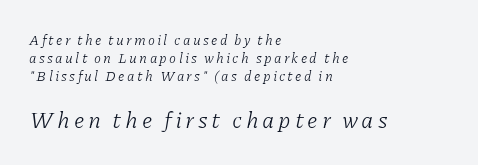
The space beneath each line is pristine and unruled. Vertical spacing — default. Stems here are at most as thick as an everyday book face. Is the type slanted? Yes — the strokes lean at a clear angle. A classic flush-left, rag-right setting is used for this passage.
